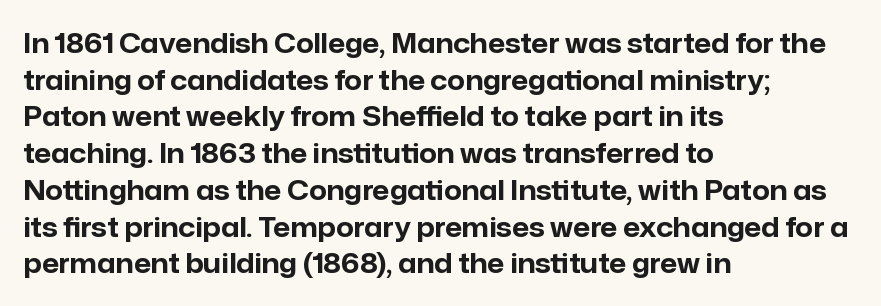
Casual observation: everything's shoved over to the left. Look at the tracking — it's just the regular setting, nothing added. The rendering uses a moderate line-height, typical for paragraphs. Decoration check: the copy has no underline. The face used here has the dense, thick strokes of a bold. The typography opts for an upright posture over an oblique one.
